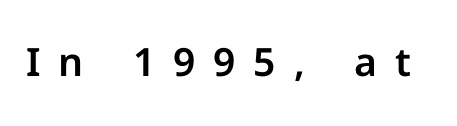
The image shows 39 px sans-serif type, upright; set unusually wide letter spacing (+0.46 em), not underlined; low stroke contrast and a medium x-height.
